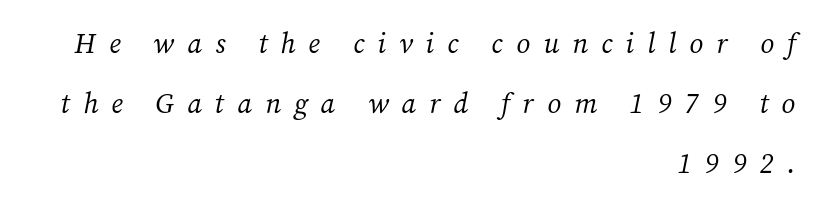
The face used here is proportionally spaced, like ordinary book or web type. These lines are set flush right with a ragged left edge. The horizontal fit of the characters is loose and conspicuously gappy. Slant detected: the letters are inclined.
